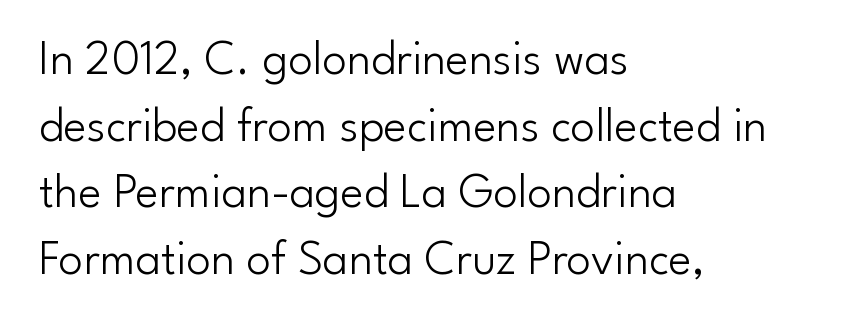
Q: Is the text bold? A: No.
Q: Is the text italic (slanted)? A: No, it is upright.
Q: Is the typeface a serif or a sans-serif typeface? A: Sans-serif.
Q: Is the text underlined? A: No.
Q: How is the paragraph aligned? A: Left-aligned.
Q: Is the spacing between letters normal or unusually wide? A: Normal.
Q: Is the spacing between lines tight, normal or loose? A: Normal.
Q: Width (condensed, normal, or wide)? A: Normal.
Q: Stroke contrast? A: Low.
Q: x-height? A: Small.
Q: Monospaced? A: No.
